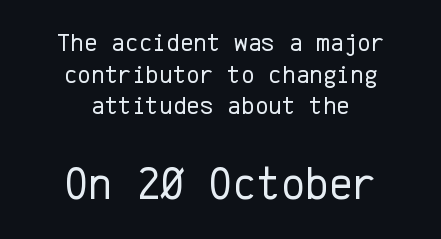
{"serif": "no", "italic": "no", "bold": "no", "weight": "regular", "width": "normal", "stroke_contrast": "low", "x_height": "medium", "monospaced": "yes", "underline": "no", "align": "center", "line_spacing_ratio": 1.22, "letter_spacing": "normal", "letter_spacing_em": 0.0, "larger_block": "second", "size_ratio": 1.77, "glyph_px": 46}
